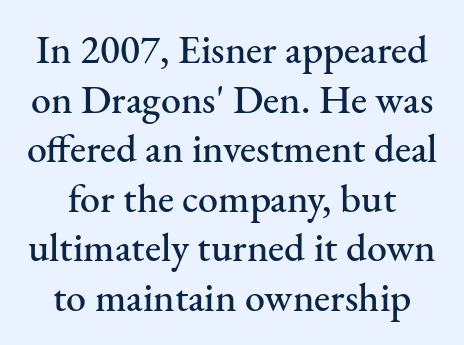
Q: Is the text italic (slanted)? A: No, it is upright.
Q: Is the typeface a serif or a sans-serif typeface? A: Serif.
Q: Is the text underlined? A: No.
Q: Is the spacing between letters normal or unusually wide? A: Normal.
Q: Width (condensed, normal, or wide)? A: Normal.
Q: Stroke contrast? A: Medium.
Q: x-height? A: Small.
Q: Monospaced? A: No.
